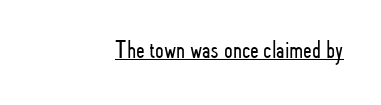
The image shows 25 px text type, upright; set right-aligned, normal letter spacing, underlined.
